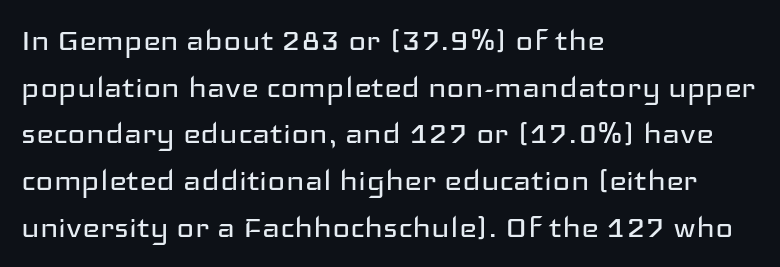
These lines stack with their left ends in a neat column. Style check: upright. The face used here is proportionally spaced, like ordinary book or web type. Honestly, there is no underline to notice here at all. The letters sit at their default tracking, neither squeezed nor spread. Are there feet on the stems? There aren't — it's a sans.
